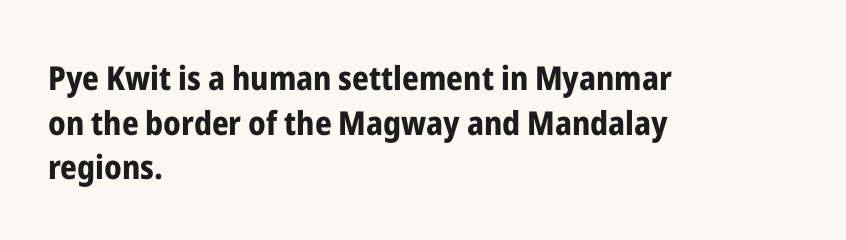
Q: Is the text bold? A: Yes.
Q: Is the text italic (slanted)? A: No, it is upright.
Q: Is the typeface a serif or a sans-serif typeface? A: Sans-serif.
Q: Is the text underlined? A: No.
Q: How is the paragraph aligned? A: Left-aligned.
Q: Is the spacing between letters normal or unusually wide? A: Normal.
Q: Is the spacing between lines tight, normal or loose? A: Normal.
Q: Width (condensed, normal, or wide)? A: Condensed.
Q: Stroke contrast? A: Low.
Q: x-height? A: Medium.
Q: Monospaced? A: No.
